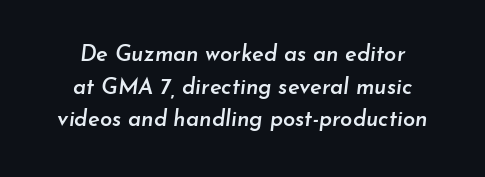
{"italic": "yes", "lean": "right", "slant_degrees": 7, "bold": "semi", "underline": "no", "line_spacing": "normal", "line_spacing_ratio": 1.48, "letter_spacing": "normal", "letter_spacing_em": 0.0, "glyph_px": 22}
